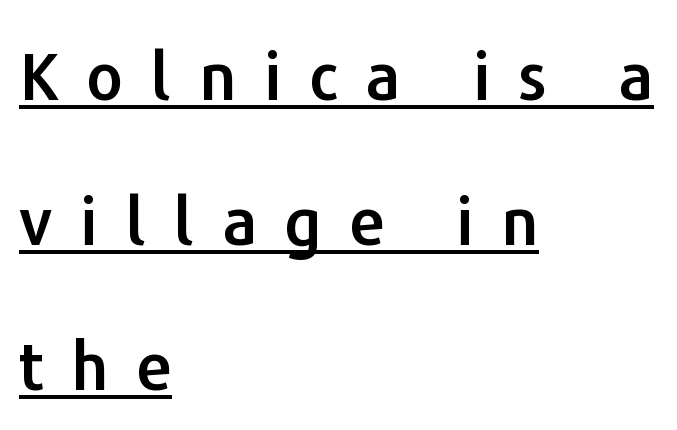
The image shows 65 px sans-serif type, upright; set left-aligned, loose line spacing (2.23x), unusually wide letter spacing (+0.42 em), underlined; low stroke contrast and a medium x-height.
